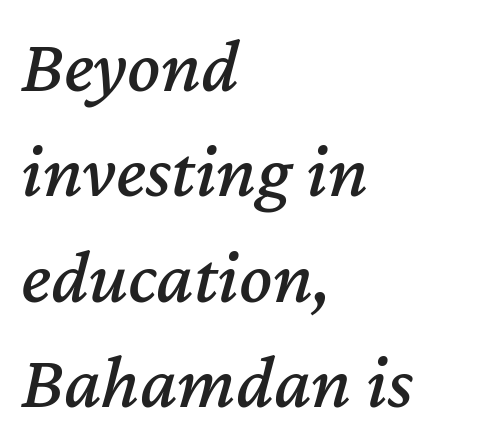
Q: Is the text italic (slanted)? A: Yes, it leans right by about 12 degrees.
Q: Is the text underlined? A: No.
Q: How is the paragraph aligned? A: Left-aligned.
Q: Is the spacing between letters normal or unusually wide? A: Normal.
Q: Is the spacing between lines tight, normal or loose? A: Normal.
Q: Width (condensed, normal, or wide)? A: Normal.
Q: Stroke contrast? A: Medium.
Q: x-height? A: Medium.
Q: Monospaced? A: No.
